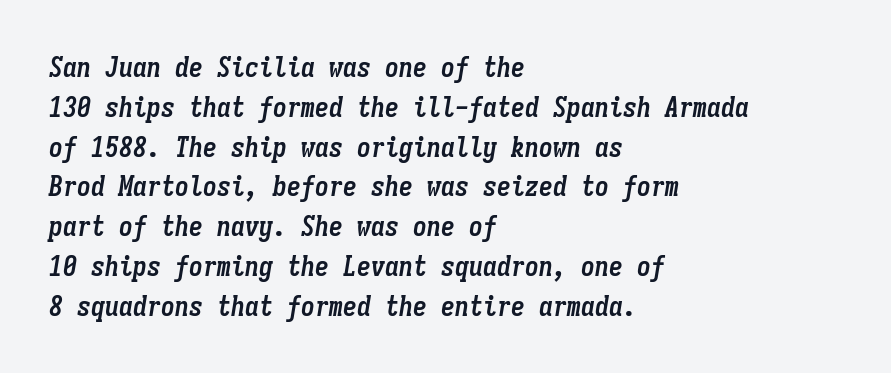
Layout note: lines flush left. Compared with typical body copy, the letter spacing here is the same. Weight check: bold — yes, fully. The string is rendered with underlining switched off. The passage shown stacks its lines at a standard gap.
